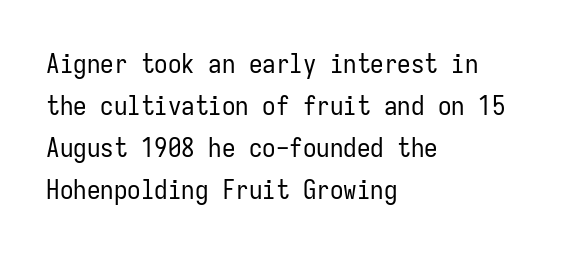
Q: Is the text bold? A: No.
Q: Is the text italic (slanted)? A: No, it is upright.
Q: Is the text underlined? A: No.
Q: How is the paragraph aligned? A: Left-aligned.
Q: Is the spacing between letters normal or unusually wide? A: Normal.
Q: Is the spacing between lines tight, normal or loose? A: Normal.
